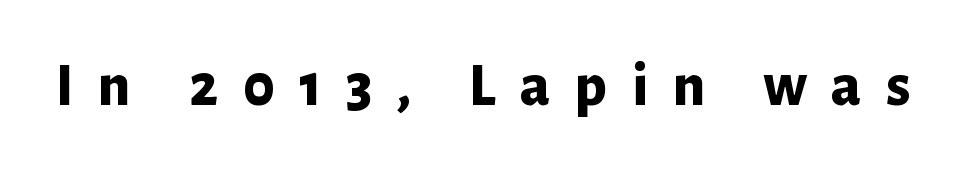
Is this a sans? Yes — the strokes have no serifs. The rendering uses a bold face; every stroke is thick and dark. Nope, not italic — everything's standing straight. The gaps between neighbouring characters are conspicuously large. Looks like regular typesetting: each glyph gets only the width it needs.
